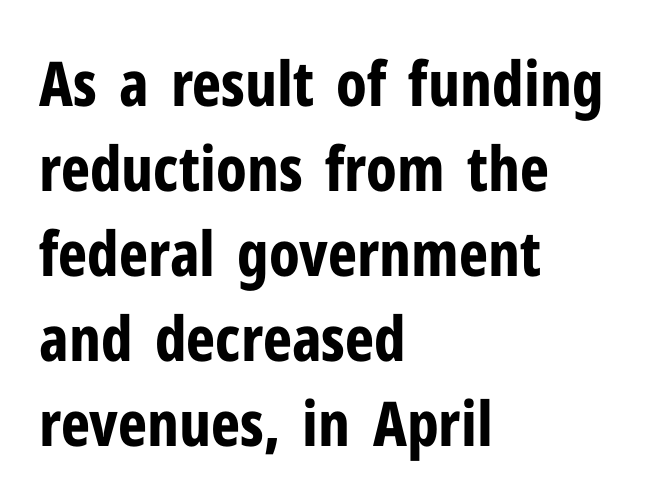
{"serif": "no", "italic": "no", "bold": "yes", "weight": "bold", "width": "condensed", "stroke_contrast": "low", "x_height": "medium", "monospaced": "no", "underline": "no", "align": "left", "line_spacing": "normal", "line_spacing_ratio": 1.37, "letter_spacing": "normal", "letter_spacing_em": 0.0, "glyph_px": 62}
